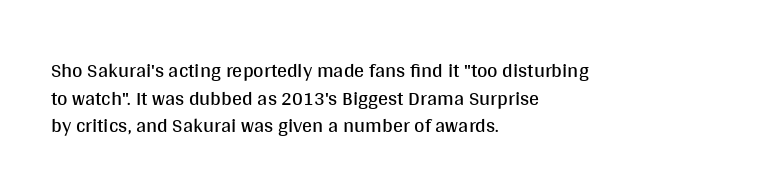
This rendering leaves character spacing at its baseline value. These lines stack with their left ends in a neat column. Reading down the column, the eye jumps a familiar distance to each next line. Stroke mass is kept to a normal reading level or below. Unlike italic type, these characters show no tilt at all. No word sits above an underline.
